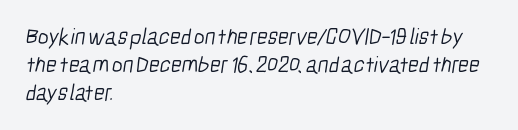
Quick note: underline off. Students, note that the glyphs here touch the page at normal intervals. Vertical stems look standard width or narrower in stroke. These lines are set flush left with a ragged right edge.
